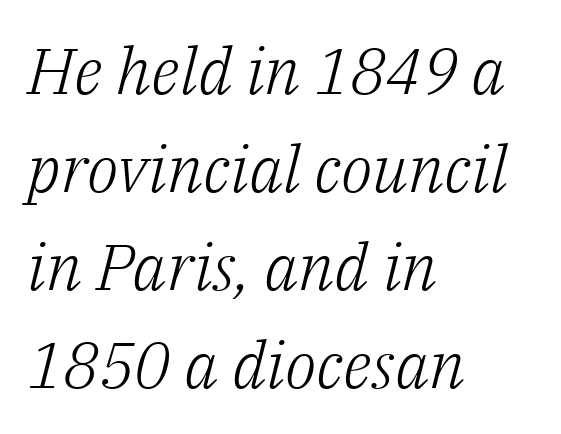
The image shows 65 px light serif type, italic (leaning right); set left-aligned, normal line spacing (1.51x), normal letter spacing, not underlined; low stroke contrast and a medium x-height.
